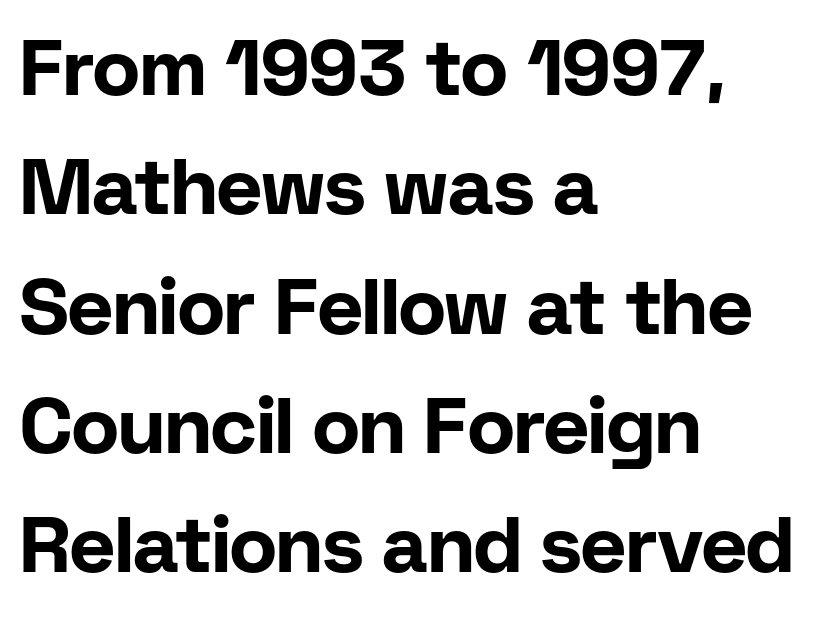
Each new line begins a customary step beneath the previous one. Each letter keeps its own natural width here, so spacing adapts to shape. Unmarked baselines from the first word to the last. The typesetter chose a ragged-right arrangement here. Is this a sans? Yes — the strokes have no serifs. Compared with an ordinary text face, these strokes are far heavier — a full bold.
